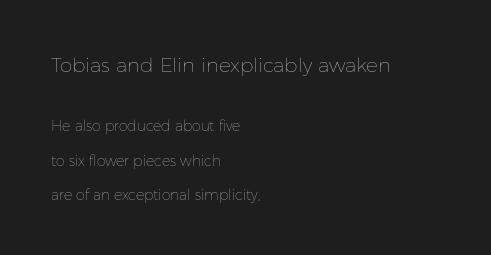
{"italic": "no", "bold": "no", "underline": "no", "align": "left", "line_spacing": "loose", "line_spacing_ratio": 2.46, "letter_spacing": "normal", "letter_spacing_em": 0.0, "larger_block": "first", "size_ratio": 1.43, "glyph_px": 20}
